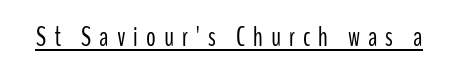
{"italic": "no", "bold": "no", "underline": "yes", "letter_spacing": "wide", "letter_spacing_em": 0.3, "glyph_px": 27}
